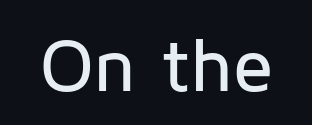
Characters follow at the spacing the type designer built in. Nobody drew a line under any word here. You can tell it's not italic because the verticals are truly vertical. The face used here is proportionally spaced, like ordinary book or web type. The designer went with a sans here, leaving each stem footless.
